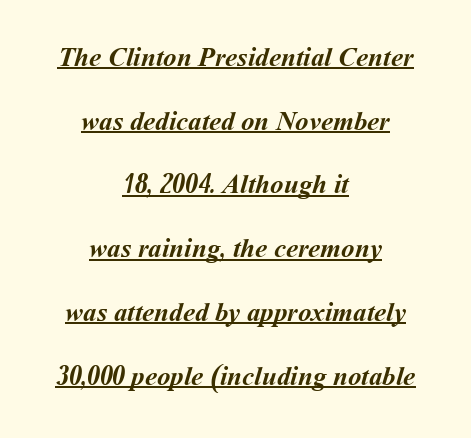
The letters sit at their default tracking, neither squeezed nor spread. The glyphs have the mass of a bold cut. The compositor balanced each line on the midline. Emphasis is given by a line drawn under the lettering. Loosely led — the rows are spread out.
